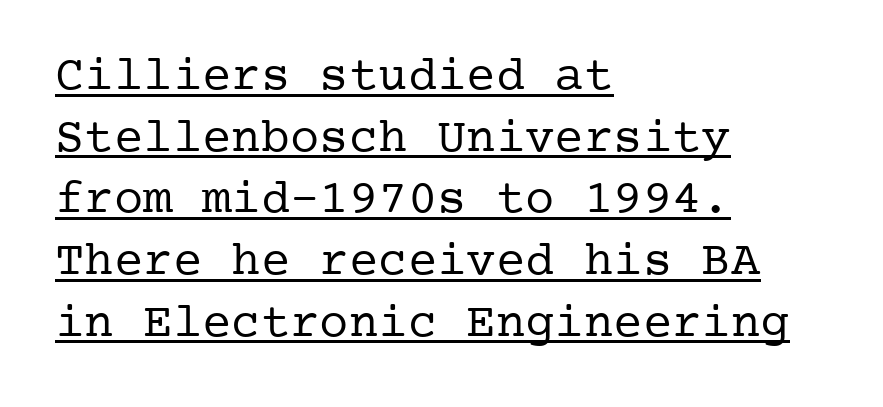
The image shows 49 px regular-weight serif type, upright; set left-aligned, normal line spacing (1.26x), normal letter spacing, underlined; low stroke contrast and a medium x-height.
